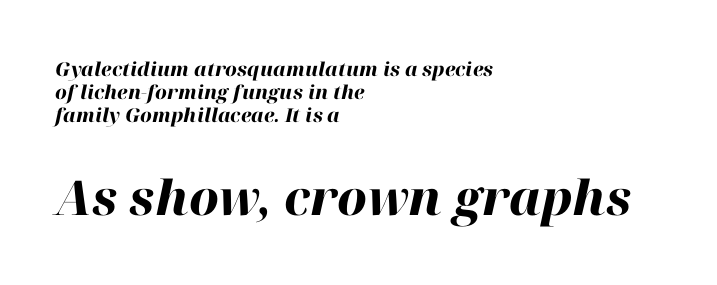
Think of a printed novel: that variable character pitch is what you see here. Alignment: flush left. The face used here appears at its bigger size in the lower chunk. A typesetter would mark this as italic. Look at the tracking — it's just the regular setting, nothing added.
